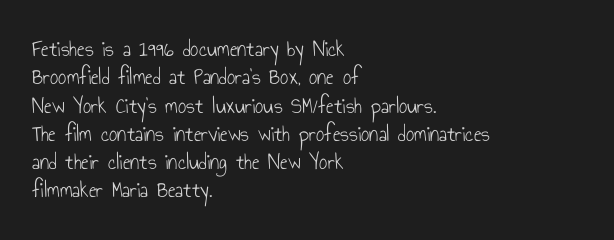
The image shows 23 px text type, upright; set left-aligned, line spacing 1.23x, normal letter spacing, not underlined.
